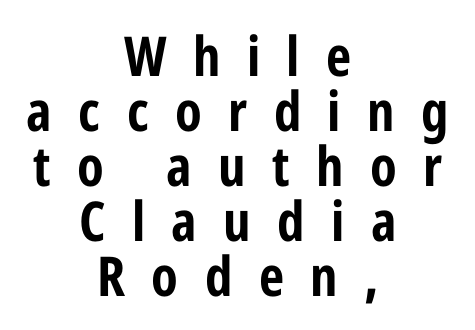
{"serif": "no", "italic": "no", "bold": "yes", "weight": "bold", "width": "condensed", "stroke_contrast": "low", "x_height": "medium", "monospaced": "no", "underline": "no", "align": "center", "line_spacing": "tight", "line_spacing_ratio": 1.0, "letter_spacing": "wide", "letter_spacing_em": 0.48, "glyph_px": 55}
